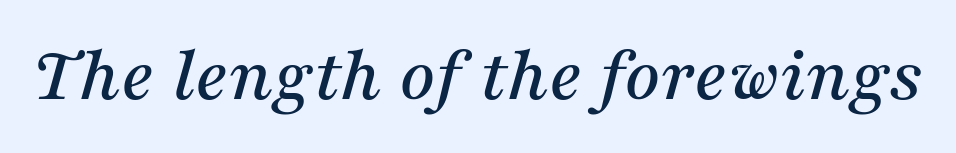
{"serif": "yes", "italic": "yes", "lean": "right", "slant_degrees": 16, "width": "normal", "stroke_contrast": "medium", "x_height": "medium", "monospaced": "no", "underline": "no", "letter_spacing": "normal", "letter_spacing_em": 0.0, "glyph_px": 79}
